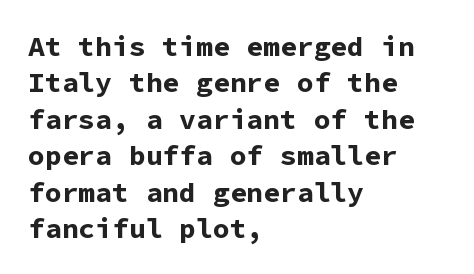
Q: Is the text bold? A: Yes.
Q: Is the text italic (slanted)? A: No, it is upright.
Q: Is the typeface a serif or a sans-serif typeface? A: Sans-serif.
Q: Is the text underlined? A: No.
Q: How is the paragraph aligned? A: Left-aligned.
Q: Is the spacing between letters normal or unusually wide? A: Normal.
Q: Is the spacing between lines tight, normal or loose? A: Normal.
Q: Width (condensed, normal, or wide)? A: Normal.
Q: Stroke contrast? A: Low.
Q: x-height? A: Medium.
Q: Monospaced? A: Yes.
